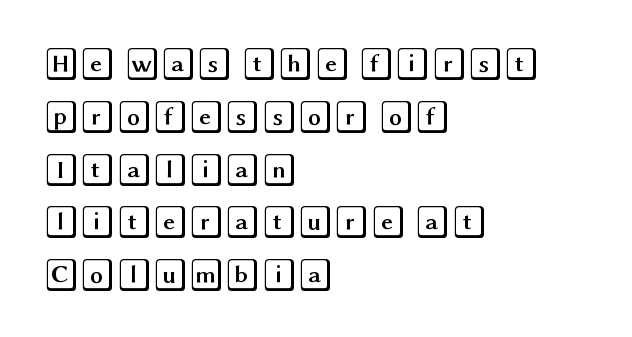
Compared with typical paragraphs, the rows here are spaced about the same. The letterforms sit shoulder to shoulder at normal distance. If you drew a line through each stem, it would be perfectly vertical. The foot of each line stays bare and open.
